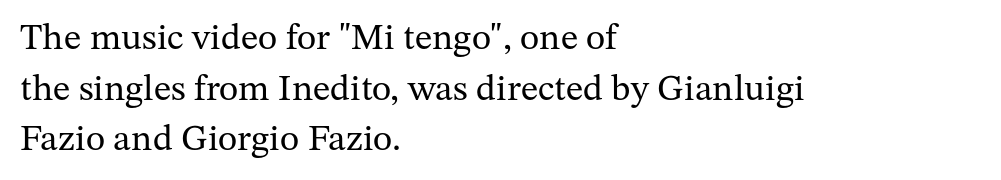
The image shows 37 px regular-weight serif type, upright; set left-aligned, normal line spacing (1.37x), normal letter spacing, not underlined; medium stroke contrast and a medium x-height.
